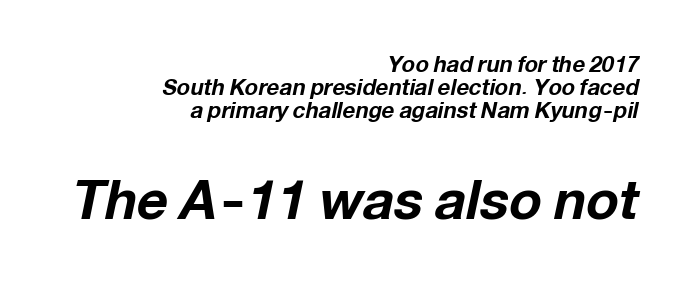
{"italic": "yes", "lean": "right", "slant_degrees": 12, "bold": "yes", "weight": "bold", "width": "normal", "stroke_contrast": "low", "x_height": "medium", "monospaced": "no", "underline": "no", "align": "right", "line_spacing": "tight", "line_spacing_ratio": 1.05, "letter_spacing": "normal", "letter_spacing_em": 0.0, "larger_block": "second", "size_ratio": 2.45, "glyph_px": 54}
